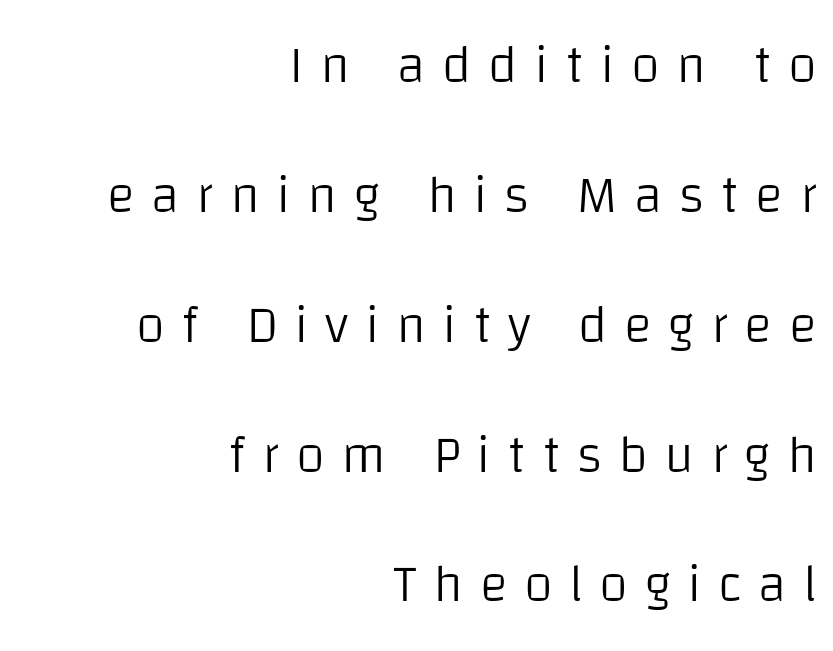
{"serif": "no", "italic": "no", "bold": "no", "weight": "light", "width": "normal", "stroke_contrast": "low", "x_height": "large", "monospaced": "no", "underline": "no", "align": "right", "line_spacing": "loose", "line_spacing_ratio": 2.45, "letter_spacing": "wide", "letter_spacing_em": 0.31, "glyph_px": 53}
